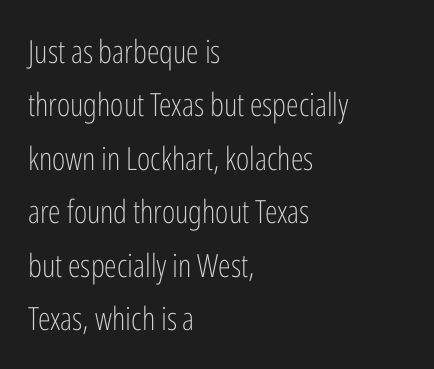
{"serif": "no", "italic": "no", "bold": "no", "weight": "light", "width": "condensed", "stroke_contrast": "low", "x_height": "medium", "monospaced": "no", "underline": "no", "align": "left", "line_spacing": "normal", "line_spacing_ratio": 1.67, "letter_spacing": "normal", "letter_spacing_em": 0.0, "glyph_px": 32}
